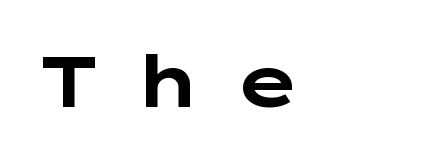
The image shows 71 px bold, wide sans-serif type, upright; set left-aligned, unusually wide letter spacing (+0.42 em), not underlined; low stroke contrast and a medium x-height.
